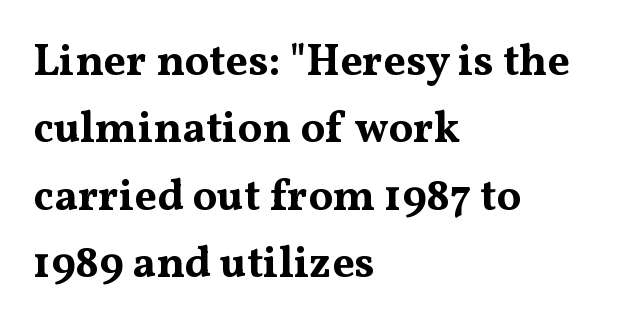
The image shows 44 px bold, wide serif type, upright; set left-aligned, normal line spacing (1.53x), normal letter spacing, not underlined; medium stroke contrast and a medium x-height.
